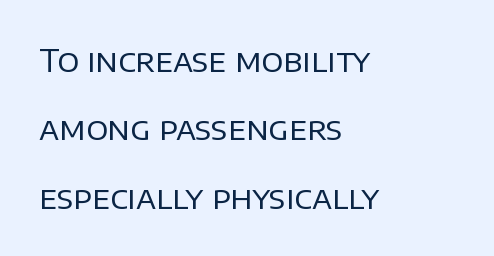
The image shows 32 px regular-weight sans-serif type, upright; set left-aligned, loose line spacing (2.14x), normal letter spacing, not underlined; low stroke contrast and a large x-height.
